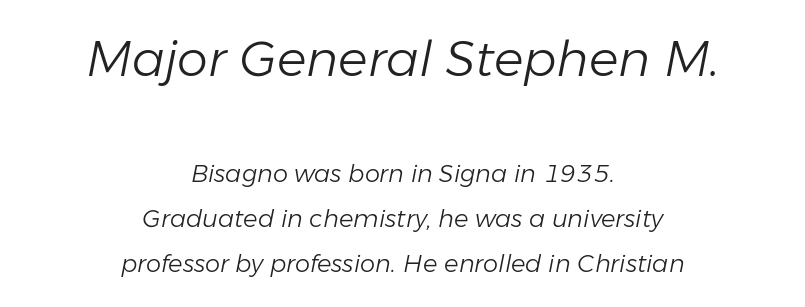
Each line is balanced around a shared central axis. Unmarked baselines from the first word to the last. Is the stroke heavy? The answer is a plain regular-or-lighter. The upper block of text is set noticeably larger than the block beneath it. The letters advance in unequal steps, a hallmark of proportional type. Italic: yes, the glyphs are oblique.
